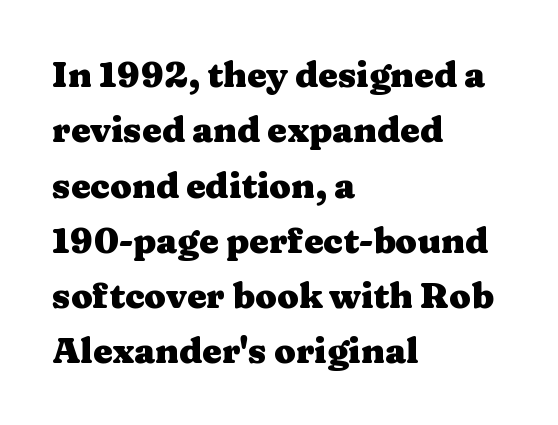
Is the type bold? Yes — the strokes are clearly thick and heavy. The passage is arranged the way most books set body copy — flush left. There is no visible air inserted between adjacent glyphs. The passage shown is not underscored anywhere. Each new line begins a customary step beneath the previous one.
